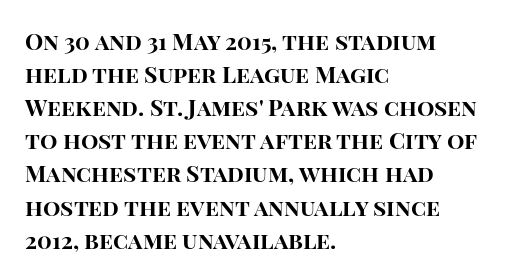
Q: Is the text bold? A: Yes.
Q: Is the text italic (slanted)? A: No, it is upright.
Q: Is the text underlined? A: No.
Q: How is the paragraph aligned? A: Left-aligned.
Q: Is the spacing between letters normal or unusually wide? A: Normal.
Q: Is the spacing between lines tight, normal or loose? A: Normal.
